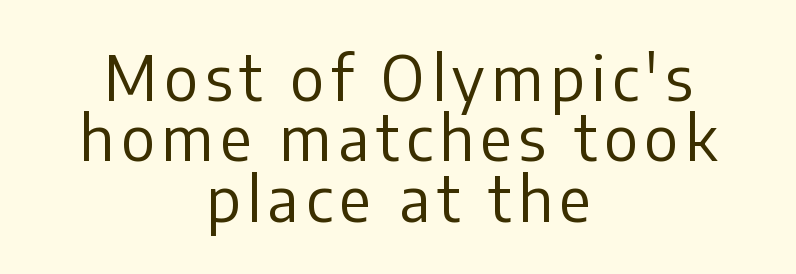
{"serif": "no", "italic": "no", "bold": "no", "weight": "regular", "width": "normal", "stroke_contrast": "low", "x_height": "medium", "monospaced": "no", "underline": "no", "align": "center", "line_spacing": "tight", "line_spacing_ratio": 0.99, "glyph_px": 61}
